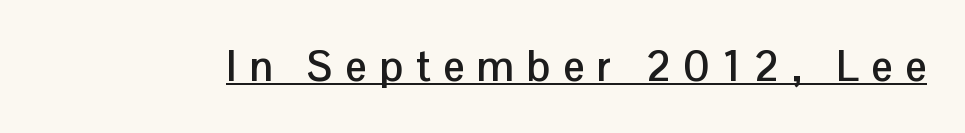
Q: Is the text bold? A: Yes.
Q: Is the text italic (slanted)? A: No, it is upright.
Q: Is the typeface a serif or a sans-serif typeface? A: Sans-serif.
Q: Is the text underlined? A: Yes.
Q: Is the spacing between letters normal or unusually wide? A: Unusually wide.
Q: Width (condensed, normal, or wide)? A: Normal.
Q: Stroke contrast? A: Low.
Q: x-height? A: Medium.
Q: Monospaced? A: No.
